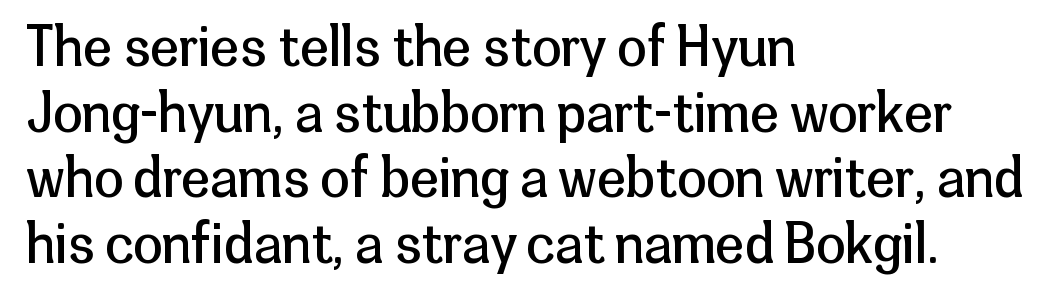
{"serif": "no", "italic": "no", "bold": "no", "weight": "regular", "width": "normal", "stroke_contrast": "low", "x_height": "medium", "monospaced": "no", "underline": "no", "align": "left", "line_spacing_ratio": 1.24, "letter_spacing": "normal", "letter_spacing_em": 0.0, "glyph_px": 53}
